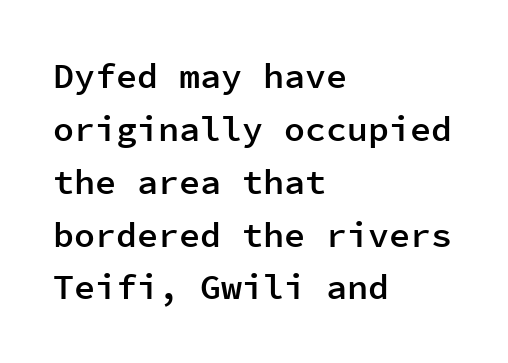
The image shows 35 px semibold sans-serif type, upright, monospaced; set left-aligned, normal line spacing (1.51x), normal letter spacing, not underlined; low stroke contrast and a medium x-height.
